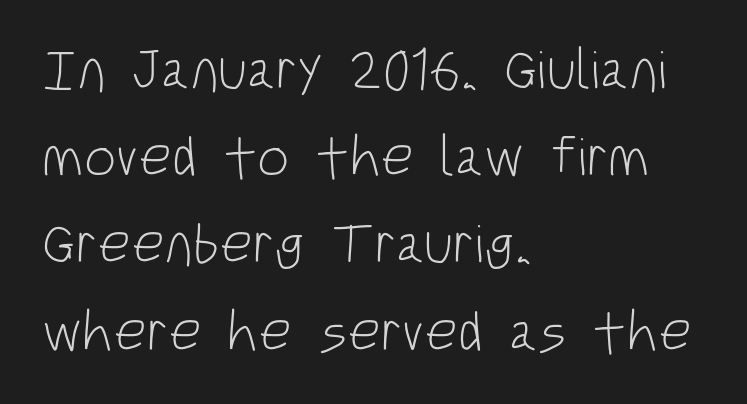
Letterform terminals end flat and unadorned throughout the passage. Nope, not italic — everything's standing straight. No word sits above an underline. Regarding leading, the lines here are spaced in the standard way. This rendering uses left alignment, leaving the right contour irregular. Spacing verdict: proportional, widths tailored to each character.
